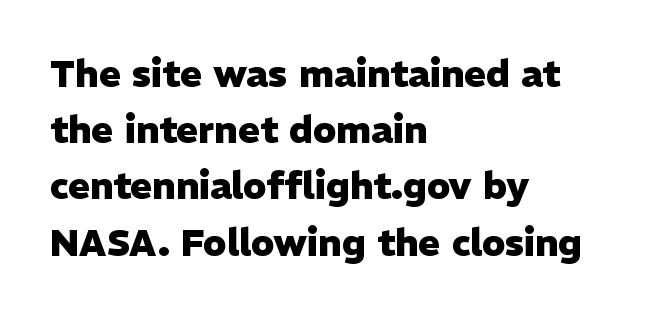
Tall strokes in this sample are plumb rather than angled. Is the block centered? No — it sits flush against the left margin. Note the varied advance widths — an 'i' is clearly narrower than an 'm'. Is this a sans? Yes — the strokes have no serifs. Vertically, the passage feels balanced, rows spaced as you'd expect.
